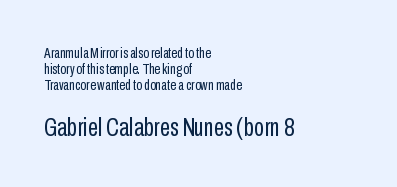
The image shows 26 px text type, upright; set left-aligned, tight line spacing (1.08x), normal letter spacing, not underlined; the second (bottom) block is 1.73x larger.
